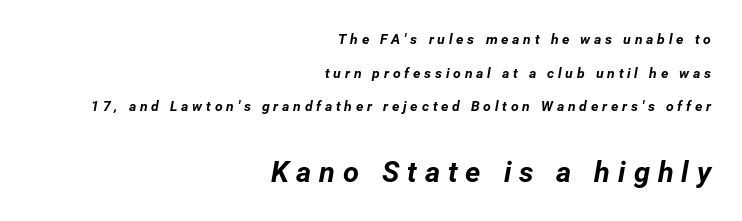
The image shows 29 px bold type, italic (leaning right); set right-aligned, loose line spacing (2.4x), unusually wide letter spacing (+0.27 em), not underlined; the second (bottom) block is 2.07x larger; low stroke contrast and a medium x-height.
